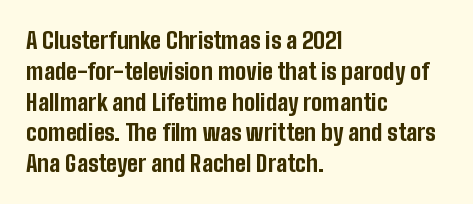
The image shows 23 px bold type, upright; set left-aligned, normal line spacing (1.34x), normal letter spacing, not underlined.
